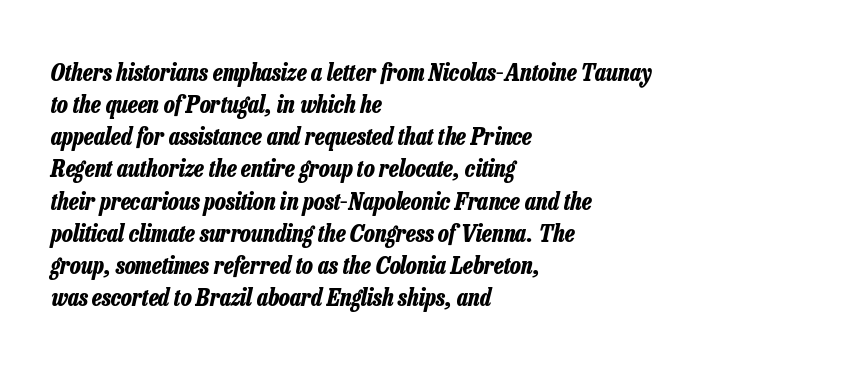
Q: Is the text bold? A: Yes.
Q: Is the text italic (slanted)? A: Yes, it leans right by about 13 degrees.
Q: Is the text underlined? A: No.
Q: How is the paragraph aligned? A: Left-aligned.
Q: Is the spacing between letters normal or unusually wide? A: Normal.
Q: Is the spacing between lines tight, normal or loose? A: Normal.
